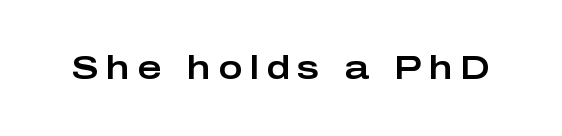
Q: Is the text italic (slanted)? A: No, it is upright.
Q: Is the typeface a serif or a sans-serif typeface? A: Sans-serif.
Q: Is the text underlined? A: No.
Q: Is the spacing between letters normal or unusually wide? A: Unusually wide.
Q: Width (condensed, normal, or wide)? A: Wide.
Q: Stroke contrast? A: Low.
Q: x-height? A: Medium.
Q: Monospaced? A: No.
